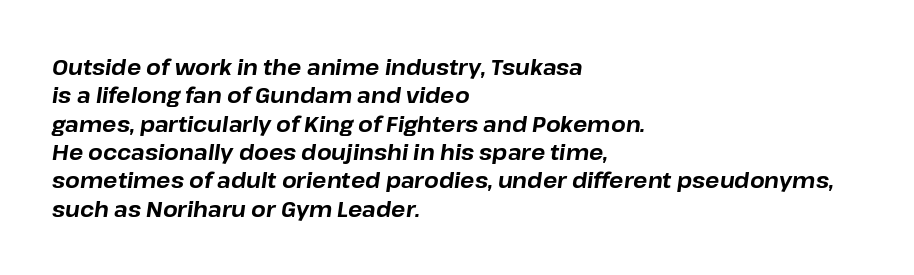
The image shows 21 px bold type, italic (leaning right); set left-aligned, normal line spacing (1.35x), normal letter spacing, not underlined.
